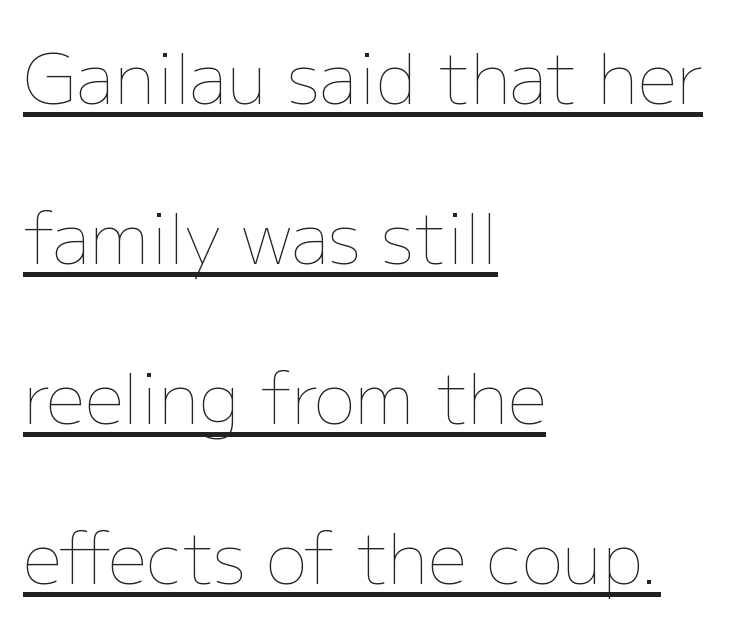
Q: Is the text bold? A: No.
Q: Is the text italic (slanted)? A: No, it is upright.
Q: Is the text underlined? A: Yes.
Q: How is the paragraph aligned? A: Left-aligned.
Q: Is the spacing between letters normal or unusually wide? A: Normal.
Q: Is the spacing between lines tight, normal or loose? A: Loose.
Q: Width (condensed, normal, or wide)? A: Normal.
Q: Stroke contrast? A: Low.
Q: x-height? A: Medium.
Q: Monospaced? A: No.
